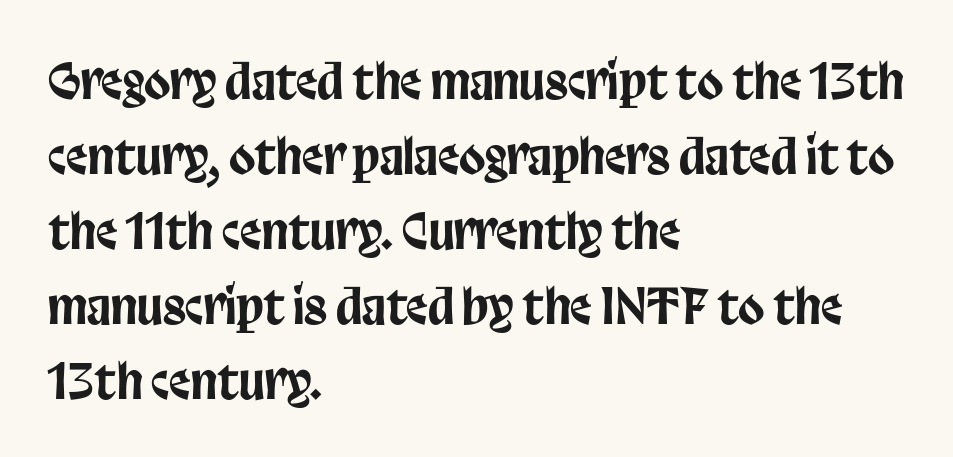
{"serif": "no", "italic": "no", "width": "condensed", "stroke_contrast": "low", "x_height": "large", "monospaced": "no", "underline": "no", "align": "left", "line_spacing": "normal", "line_spacing_ratio": 1.56, "letter_spacing": "normal", "letter_spacing_em": 0.0, "glyph_px": 48}
